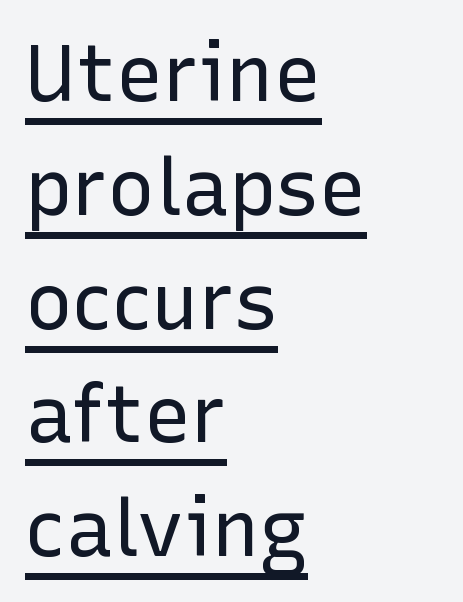
Q: Is the text bold? A: No.
Q: Is the text italic (slanted)? A: No, it is upright.
Q: Is the typeface a serif or a sans-serif typeface? A: Sans-serif.
Q: Is the text underlined? A: Yes.
Q: How is the paragraph aligned? A: Left-aligned.
Q: Is the spacing between letters normal or unusually wide? A: Normal.
Q: Is the spacing between lines tight, normal or loose? A: Normal.
Q: Width (condensed, normal, or wide)? A: Normal.
Q: Stroke contrast? A: Low.
Q: x-height? A: Medium.
Q: Monospaced? A: No.
